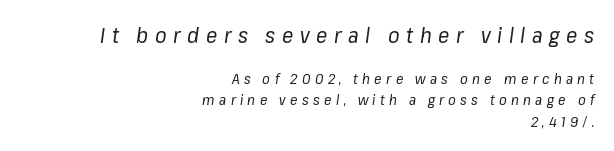
Q: Is the text bold? A: No.
Q: Is the text italic (slanted)? A: Yes, it leans right by about 8 degrees.
Q: Is the text underlined? A: No.
Q: How is the paragraph aligned? A: Right-aligned.
Q: Is the spacing between letters normal or unusually wide? A: Unusually wide.
Q: Is the spacing between lines tight, normal or loose? A: Normal.
Q: Which block of text is set in a larger size, the first (top) or the second (bottom)? A: The first (top) one.
